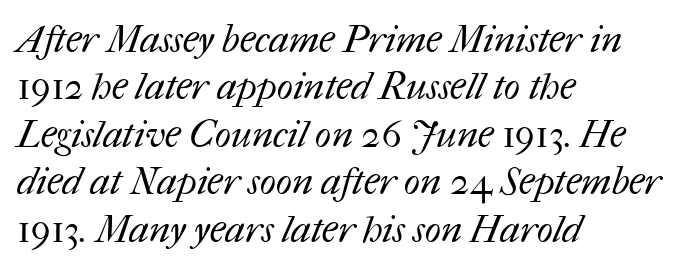
Varying glyph widths throughout — classic text-font behaviour. You could call the tracking neutral — neither tight nor loose. Each line starts at the same left margin while the right side varies. No word sits above an underline. Successive baselines arrive at the customary interval. Unbolded letterforms with no extra heft.
